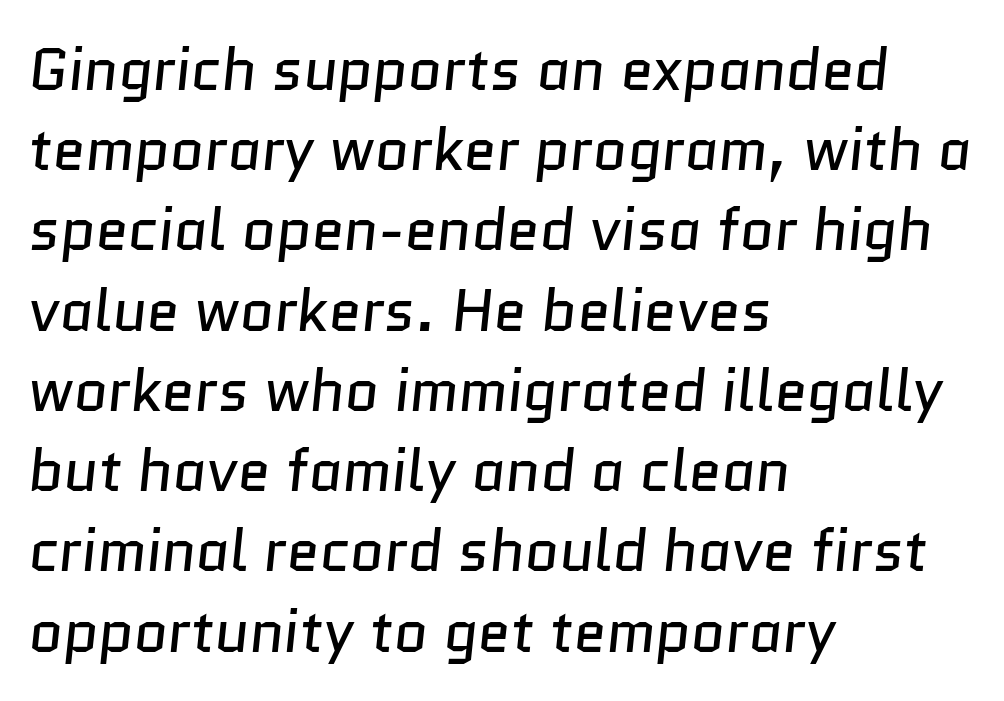
Regular leading. Where is the straight margin? On the left. The glyphs are unaccompanied by any horizontal stroke below them. The glyphs in this specimen are sans serif. Looks like regular typesetting: each glyph gets only the width it needs. The gaps between neighbouring characters are ordinary and unremarkable.
